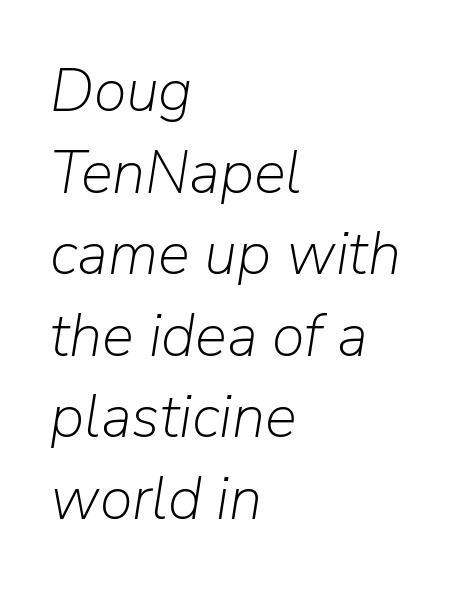
Yep, that's italic — everything's leaning. Weight: not bold — regular or lighter. Varying glyph widths throughout — classic text-font behaviour. Leading: standard. Each line starts at the same left margin while the right side varies.
